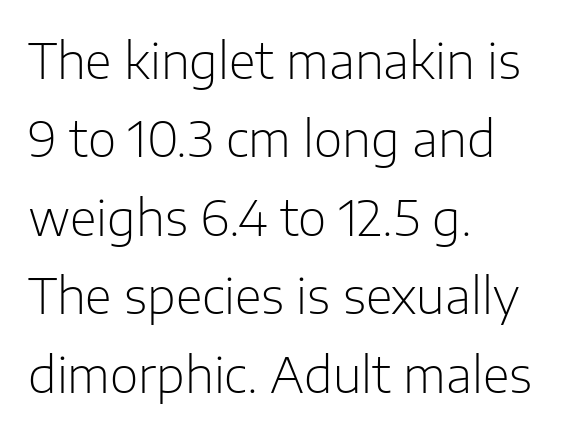
Q: Is the text bold? A: No.
Q: Is the text italic (slanted)? A: No, it is upright.
Q: Is the typeface a serif or a sans-serif typeface? A: Sans-serif.
Q: Is the text underlined? A: No.
Q: How is the paragraph aligned? A: Left-aligned.
Q: Is the spacing between letters normal or unusually wide? A: Normal.
Q: Is the spacing between lines tight, normal or loose? A: Normal.
Q: Width (condensed, normal, or wide)? A: Normal.
Q: Stroke contrast? A: Low.
Q: x-height? A: Medium.
Q: Monospaced? A: No.
